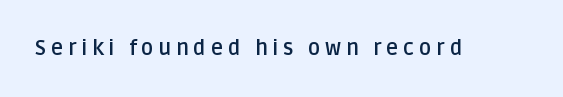
Q: Is the text bold? A: Yes.
Q: Is the text italic (slanted)? A: No, it is upright.
Q: Is the text underlined? A: No.
Q: Is the spacing between letters normal or unusually wide? A: Unusually wide.
